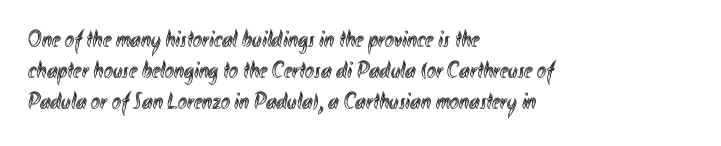
Q: Is the text italic (slanted)? A: Yes.
Q: Is the text underlined? A: No.
Q: How is the paragraph aligned? A: Left-aligned.
Q: Is the spacing between letters normal or unusually wide? A: Normal.
Q: Is the spacing between lines tight, normal or loose? A: Normal.
